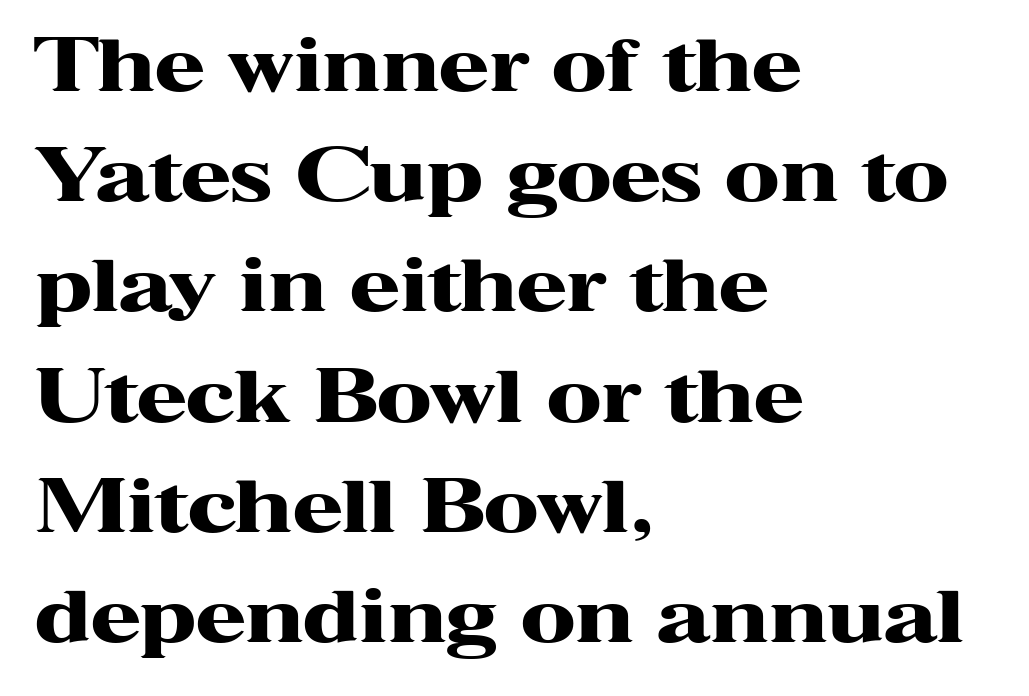
The image shows 73 px heavy, wide serif type, upright; set left-aligned, normal line spacing (1.51x), normal letter spacing, not underlined; high stroke contrast and a medium x-height.
